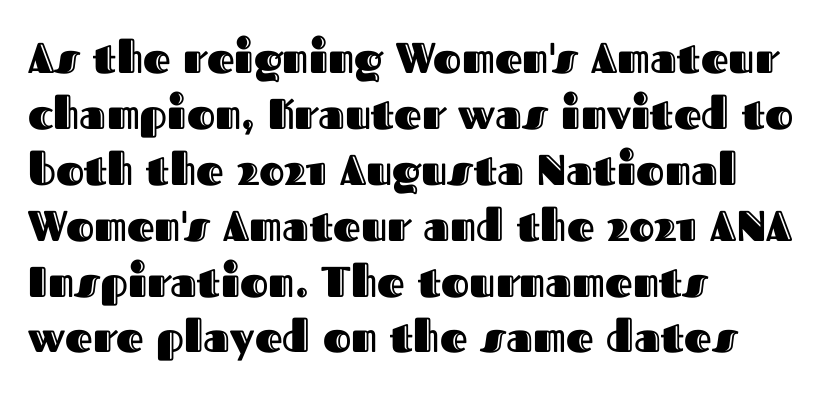
{"italic": "no", "width": "normal", "x_height": "medium", "monospaced": "no", "underline": "no", "align": "left", "line_spacing": "normal", "line_spacing_ratio": 1.3, "letter_spacing": "normal", "letter_spacing_em": 0.0, "glyph_px": 43}
